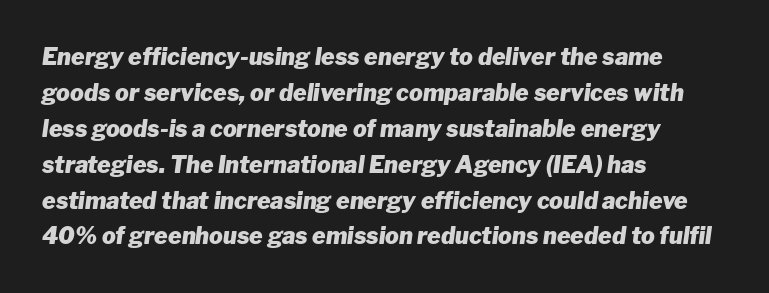
{"italic": "yes", "lean": "right", "slant_degrees": 8, "bold": "yes", "underline": "no", "align": "left", "line_spacing": "normal", "line_spacing_ratio": 1.56, "letter_spacing": "normal", "letter_spacing_em": 0.0, "glyph_px": 23}
